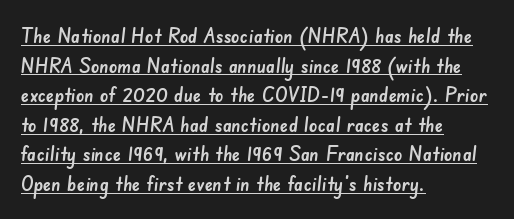
The image shows 21 px text type; set left-aligned, normal line spacing (1.41x), normal letter spacing, underlined.
